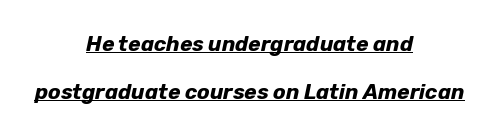
Q: Is the text bold? A: Yes.
Q: Is the text italic (slanted)? A: Yes, it leans right by about 12 degrees.
Q: Is the text underlined? A: Yes.
Q: How is the paragraph aligned? A: Centered.
Q: Is the spacing between letters normal or unusually wide? A: Normal.
Q: Is the spacing between lines tight, normal or loose? A: Loose.
